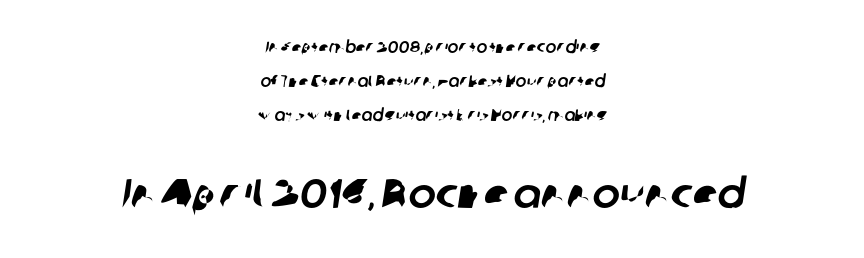
The image shows 41 px sans-serif type; set centered, loose line spacing (2.14x), normal letter spacing, not underlined; the second (bottom) block is 2.56x larger; low stroke contrast and a medium x-height.
